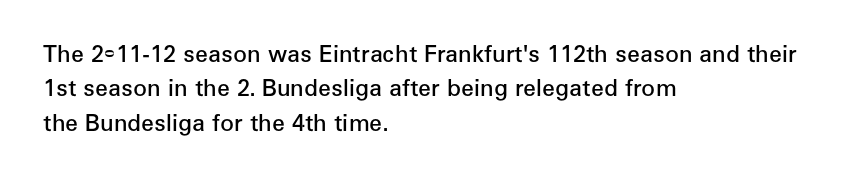
The setting favours the left margin, as ordinary paragraphs usually do. Words float on clear page, feet unadorned. If you measured baseline to baseline, you'd find a middling distance. These words are printed semibold, heavier than regular yet not bold. Does the lettering tilt? It doesn't — this is upright.
